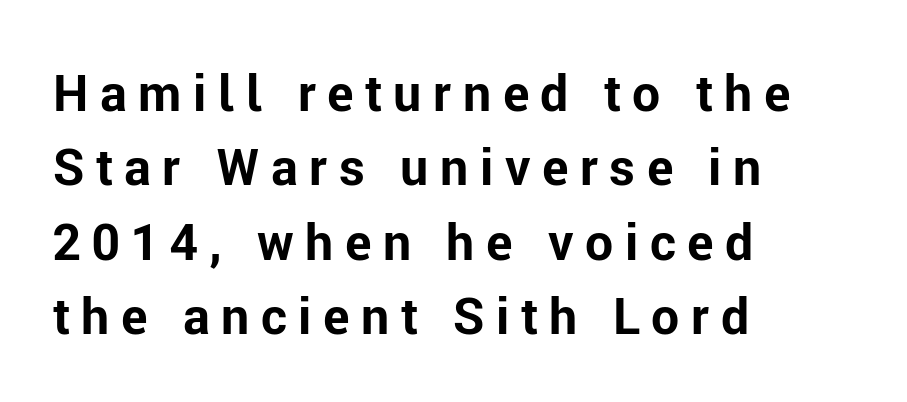
{"serif": "no", "italic": "no", "bold": "yes", "weight": "bold", "width": "normal", "stroke_contrast": "low", "x_height": "medium", "monospaced": "no", "underline": "no", "align": "left", "line_spacing": "normal", "line_spacing_ratio": 1.49, "letter_spacing": "wide", "letter_spacing_em": 0.23, "glyph_px": 50}
